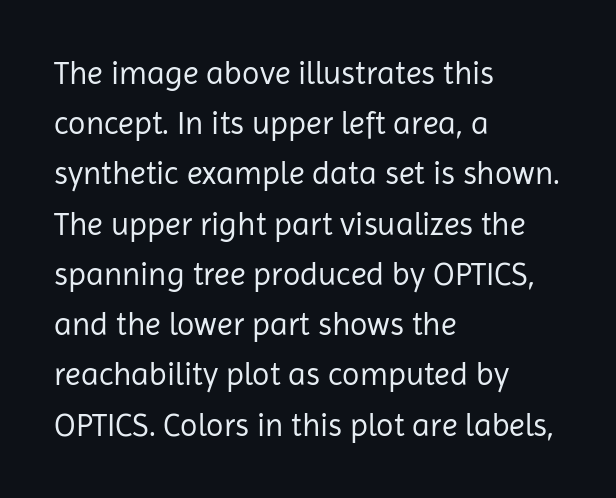
The image shows 32 px regular-weight sans-serif type, upright; set left-aligned, normal line spacing (1.57x), normal letter spacing, not underlined; low stroke contrast and a medium x-height.
